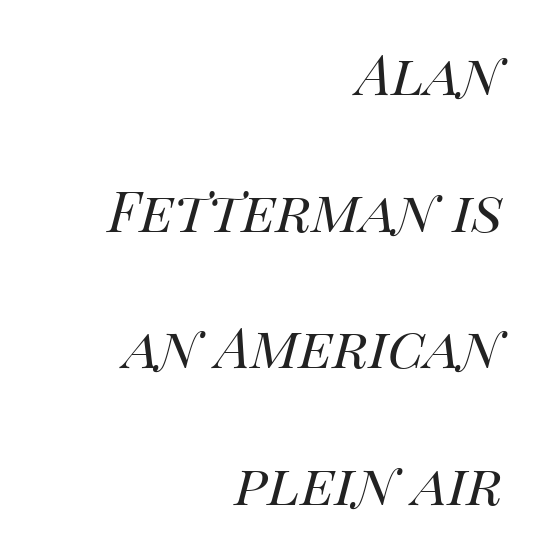
Widely set lines give the paragraph a tall, airy silhouette. Proportional: the letters do not fall into vertical columns. The glyphs are unaccompanied by any horizontal stroke below them. The axis of the letterforms is tilted away from vertical.
